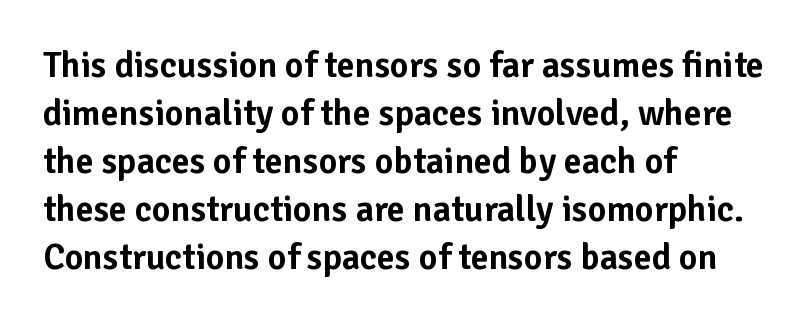
Q: Is the text italic (slanted)? A: No, it is upright.
Q: Is the typeface a serif or a sans-serif typeface? A: Sans-serif.
Q: Is the text underlined? A: No.
Q: How is the paragraph aligned? A: Left-aligned.
Q: Is the spacing between letters normal or unusually wide? A: Normal.
Q: Is the spacing between lines tight, normal or loose? A: Normal.
Q: Width (condensed, normal, or wide)? A: Normal.
Q: Stroke contrast? A: Low.
Q: x-height? A: Medium.
Q: Monospaced? A: No.
